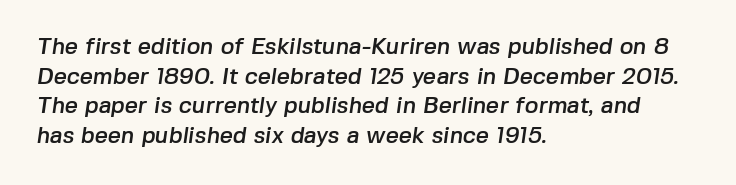
Leading matches the norm, producing a regular column. The passage is arranged the way most books set body copy — flush left. These lines keep a tight, regular rhythm from letter to letter. Underlining? Definitely not there.
